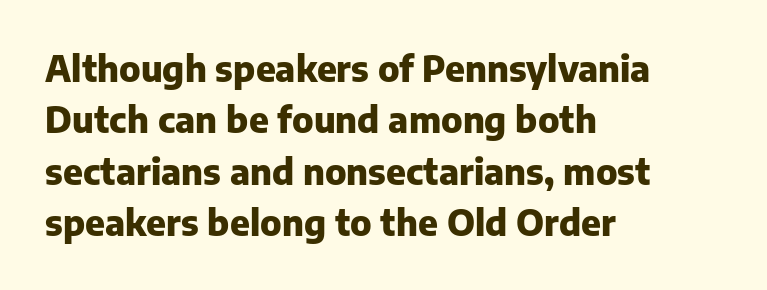
{"serif": "no", "italic": "no", "bold": "yes", "weight": "heavy", "width": "normal", "stroke_contrast": "low", "x_height": "medium", "monospaced": "no", "underline": "no", "align": "left", "line_spacing": "normal", "line_spacing_ratio": 1.47, "letter_spacing": "normal", "letter_spacing_em": 0.0, "glyph_px": 35}
